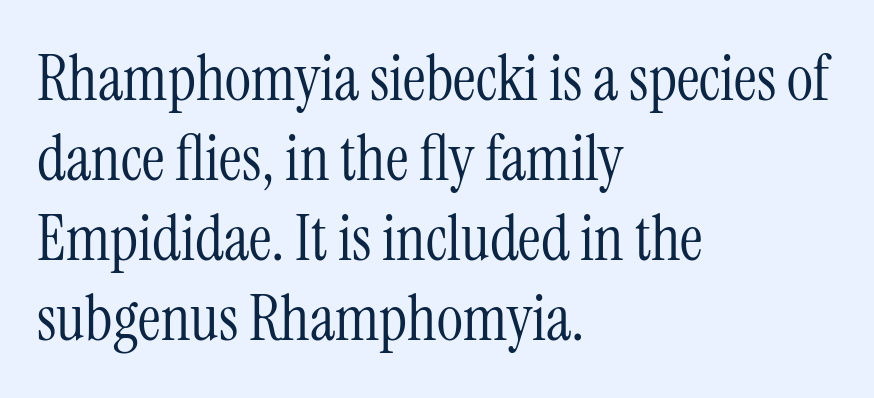
Q: Is the text bold? A: No.
Q: Is the text italic (slanted)? A: No, it is upright.
Q: Is the typeface a serif or a sans-serif typeface? A: Serif.
Q: Is the text underlined? A: No.
Q: How is the paragraph aligned? A: Left-aligned.
Q: Is the spacing between letters normal or unusually wide? A: Normal.
Q: Is the spacing between lines tight, normal or loose? A: Normal.
Q: Width (condensed, normal, or wide)? A: Condensed.
Q: Stroke contrast? A: Medium.
Q: x-height? A: Medium.
Q: Monospaced? A: No.
